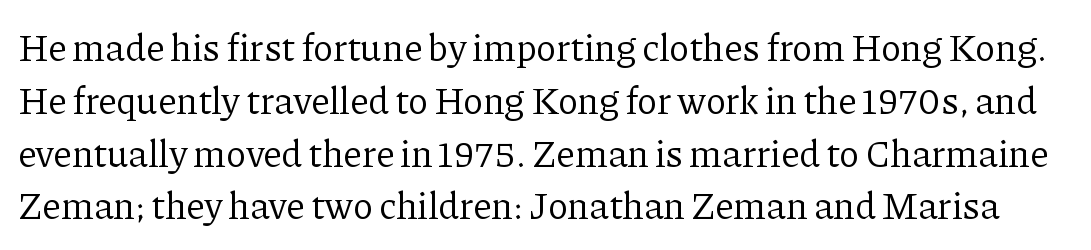
Do the characters align in a grid? No, the font is proportional. When letters stand straight like this, we call the style roman or upright. A normal amount of white space separates one row of letters from the next. Is the letter spacing exaggerated? No — it looks like the ordinary default. Nobody drew a line under any word here. Vertical stems look standard width or narrower in stroke.
